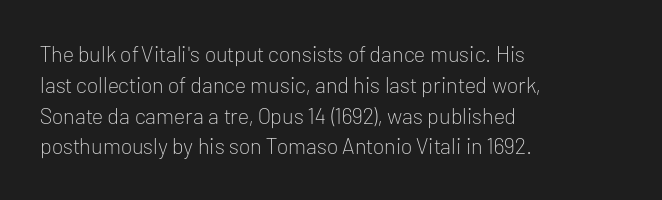
The image shows 22 px text type, upright; set left-aligned, normal line spacing (1.4x), normal letter spacing, not underlined.
